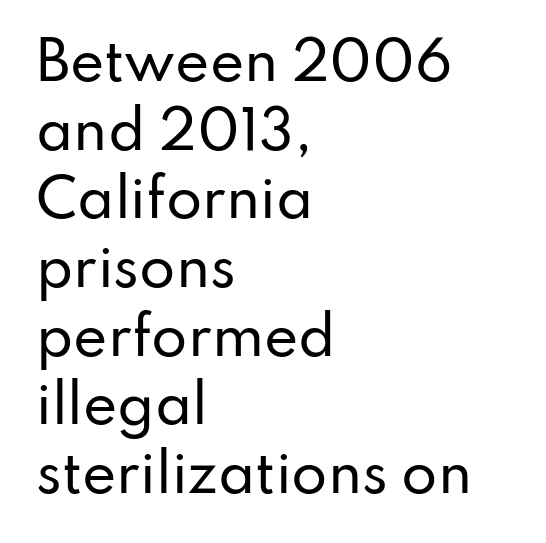
Q: Is the text italic (slanted)? A: No, it is upright.
Q: Is the typeface a serif or a sans-serif typeface? A: Sans-serif.
Q: Is the text underlined? A: No.
Q: How is the paragraph aligned? A: Left-aligned.
Q: Is the spacing between letters normal or unusually wide? A: Normal.
Q: Is the spacing between lines tight, normal or loose? A: Normal.
Q: Width (condensed, normal, or wide)? A: Normal.
Q: Stroke contrast? A: Low.
Q: x-height? A: Small.
Q: Monospaced? A: No.
